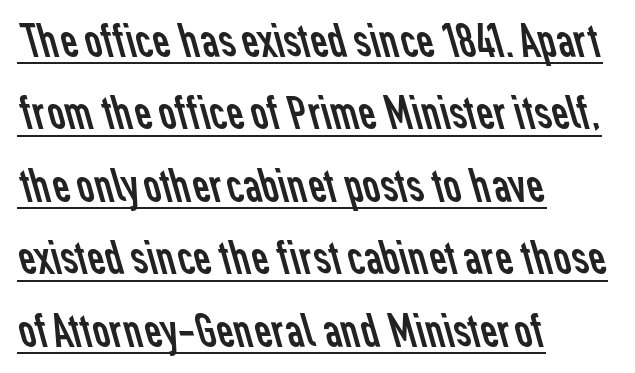
The image shows 48 px regular-weight sans-serif type; set left-aligned, normal line spacing (1.51x), normal letter spacing, underlined; low stroke contrast and a medium x-height.
